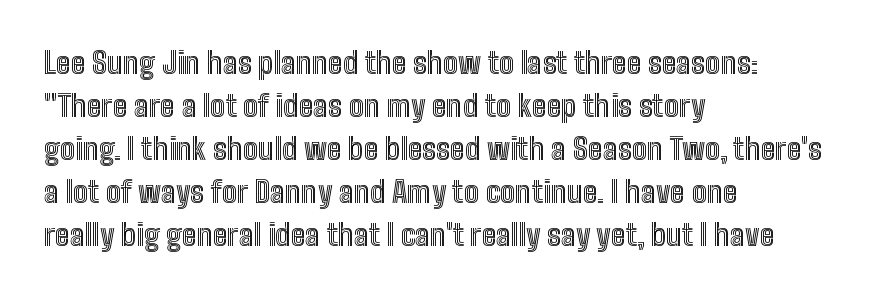
Check under the words: just untouched page. Quick note: interline space is typical. This sample has the flowing, uneven cadence of proportional lettering. How are the letters spaced? Ordinarily, with no added tracking.
